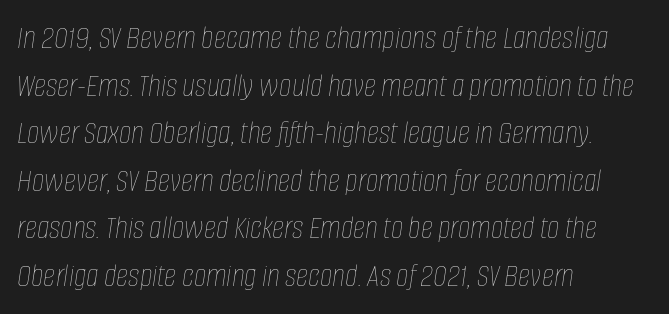
Q: Is the text bold? A: No.
Q: Is the text italic (slanted)? A: Yes, it leans right by about 8 degrees.
Q: Is the text underlined? A: No.
Q: How is the paragraph aligned? A: Left-aligned.
Q: Is the spacing between letters normal or unusually wide? A: Normal.
Q: Is the spacing between lines tight, normal or loose? A: Normal.
Q: Width (condensed, normal, or wide)? A: Condensed.
Q: Stroke contrast? A: Low.
Q: x-height? A: Large.
Q: Monospaced? A: No.
